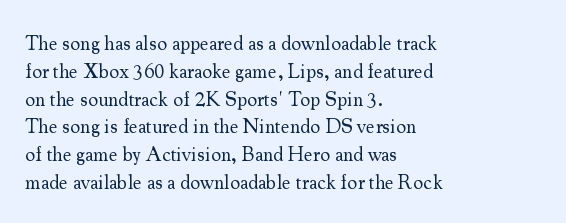
Nothing heavy about these letters — not bold at all. Compared with a centered layout, this one pins lines to the left instead. Spacing between characters is what you'd get straight out of the box. Posture: vertical. Anything drawn beneath the words? Only blank space.
